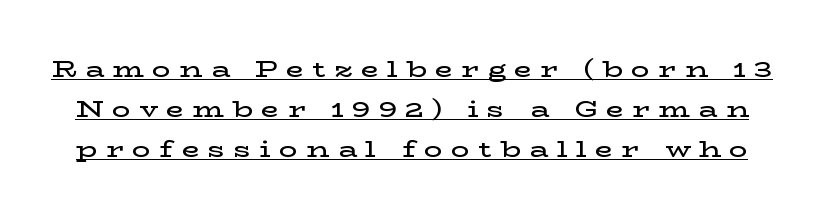
{"italic": "no", "bold": "semi", "underline": "yes", "line_spacing_ratio": 1.74, "letter_spacing": "wide", "letter_spacing_em": 0.37, "glyph_px": 23}
